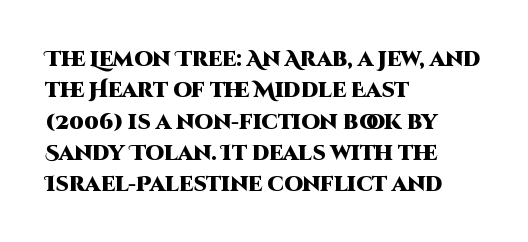
Q: Is the text bold? A: Yes.
Q: Is the text italic (slanted)? A: No, it is upright.
Q: Is the text underlined? A: No.
Q: How is the paragraph aligned? A: Left-aligned.
Q: Is the spacing between letters normal or unusually wide? A: Normal.
Q: Is the spacing between lines tight, normal or loose? A: Normal.
